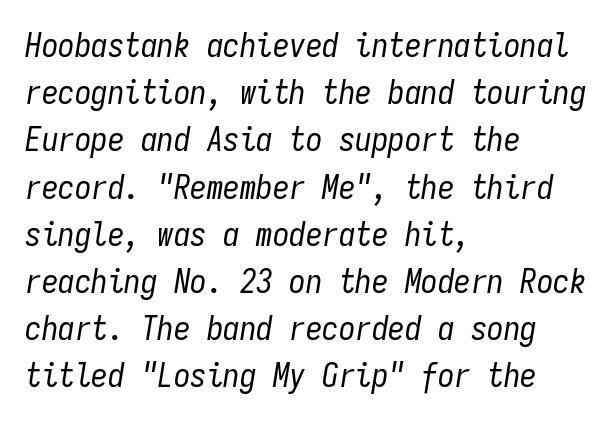
The image shows 33 px regular-weight, condensed type, italic (leaning right), monospaced; set left-aligned, normal line spacing (1.43x), normal letter spacing, not underlined; low stroke contrast and a medium x-height.
